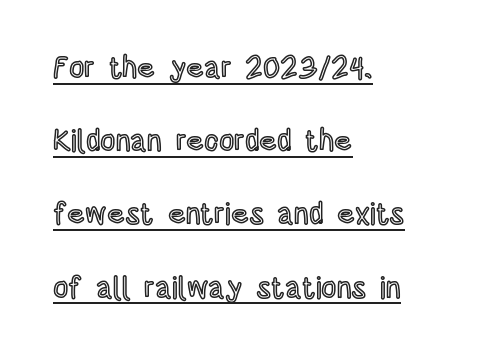
Q: Is the text italic (slanted)? A: No, it is upright.
Q: Is the text underlined? A: Yes.
Q: How is the paragraph aligned? A: Left-aligned.
Q: Is the spacing between letters normal or unusually wide? A: Normal.
Q: Is the spacing between lines tight, normal or loose? A: Loose.
Q: Width (condensed, normal, or wide)? A: Condensed.
Q: x-height? A: Large.
Q: Monospaced? A: No.
